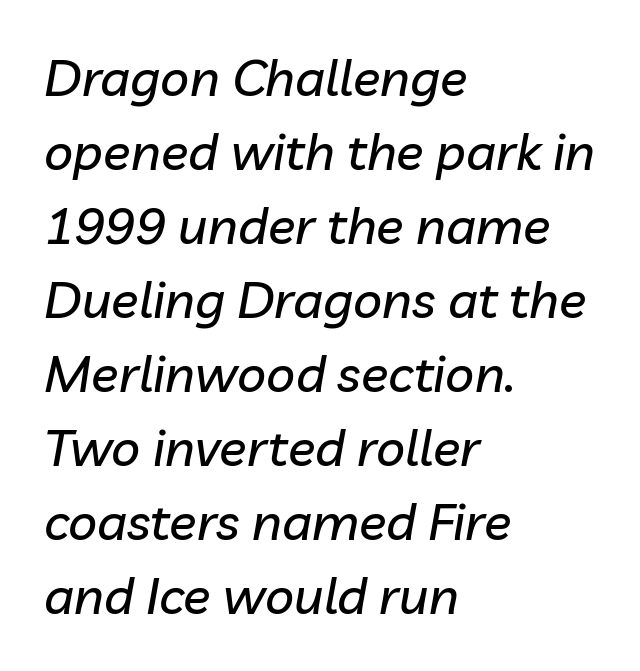
The image shows 51 px text type, italic (leaning right); set left-aligned, normal line spacing (1.45x), normal letter spacing, not underlined; low stroke contrast and a medium x-height.
